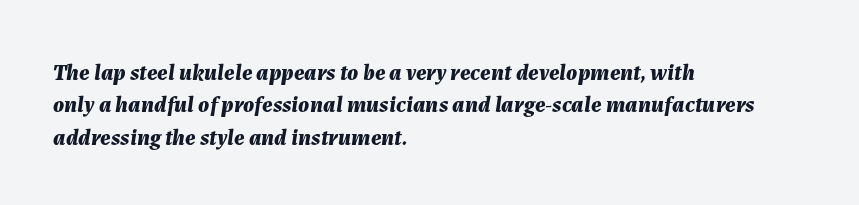
The image shows 23 px bold type, italic (leaning right); set left-aligned, normal line spacing (1.41x), normal letter spacing, not underlined.
